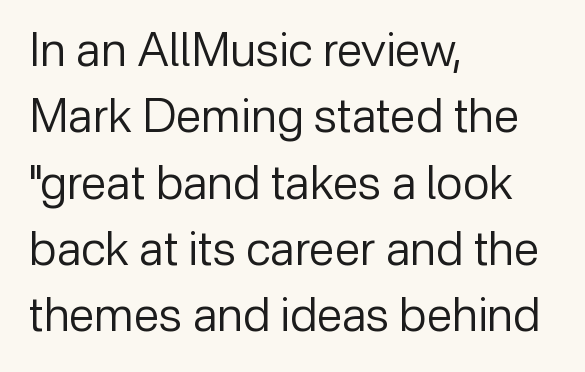
{"serif": "no", "italic": "no", "bold": "no", "weight": "regular", "width": "normal", "stroke_contrast": "low", "x_height": "medium", "monospaced": "no", "underline": "no", "align": "left", "line_spacing": "normal", "line_spacing_ratio": 1.41, "letter_spacing": "normal", "letter_spacing_em": 0.0, "glyph_px": 47}
